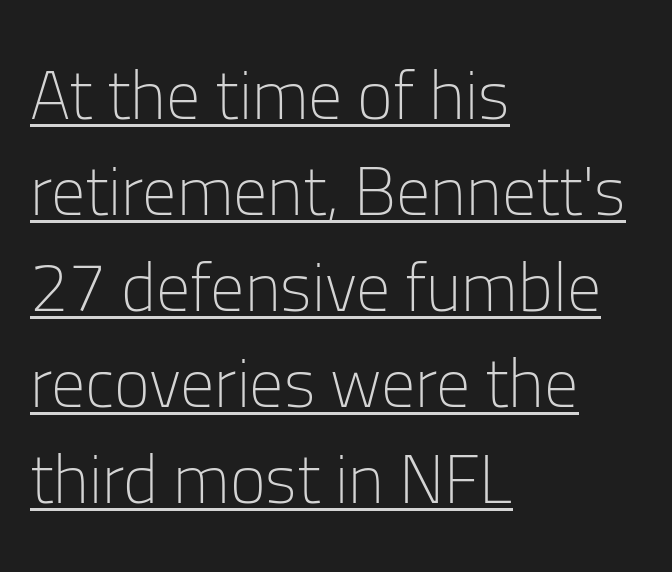
The image shows 68 px light sans-serif type, upright; set left-aligned, normal line spacing (1.41x), normal letter spacing, underlined; low stroke contrast and a medium x-height.
